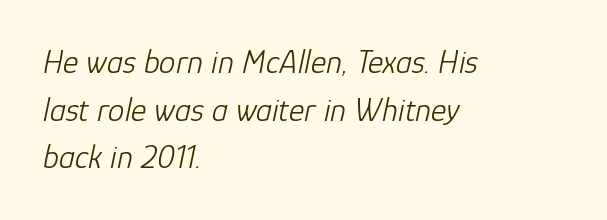
The image shows 33 px light type, italic (leaning right); set left-aligned, normal line spacing (1.44x), normal letter spacing, not underlined; low stroke contrast and a medium x-height.
